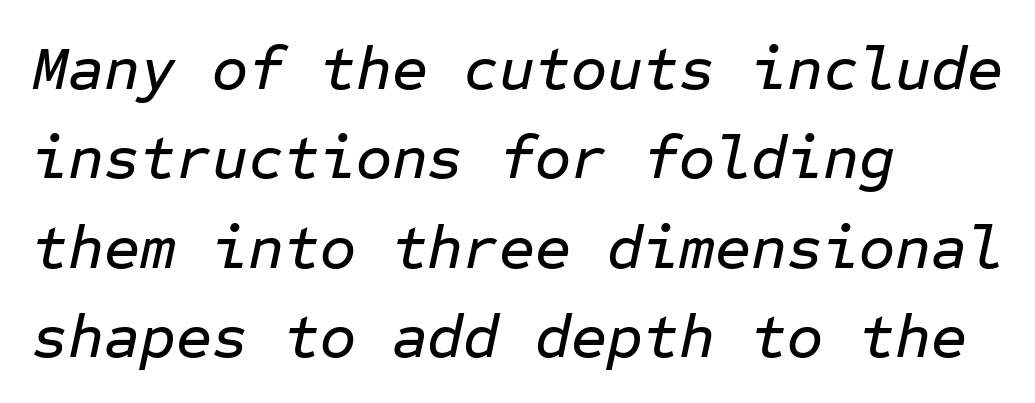
The image shows 62 px text type, italic (leaning right), monospaced; set left-aligned, normal line spacing (1.44x), normal letter spacing, not underlined; low stroke contrast and a medium x-height.
